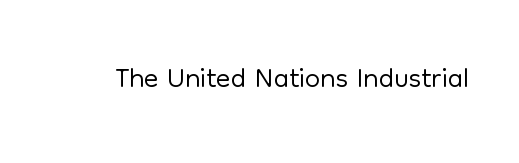
Q: Is the text bold? A: No.
Q: Is the text italic (slanted)? A: No, it is upright.
Q: Is the typeface a serif or a sans-serif typeface? A: Sans-serif.
Q: Is the text underlined? A: No.
Q: Is the spacing between letters normal or unusually wide? A: Normal.
Q: Width (condensed, normal, or wide)? A: Normal.
Q: Stroke contrast? A: Low.
Q: x-height? A: Medium.
Q: Monospaced? A: No.
